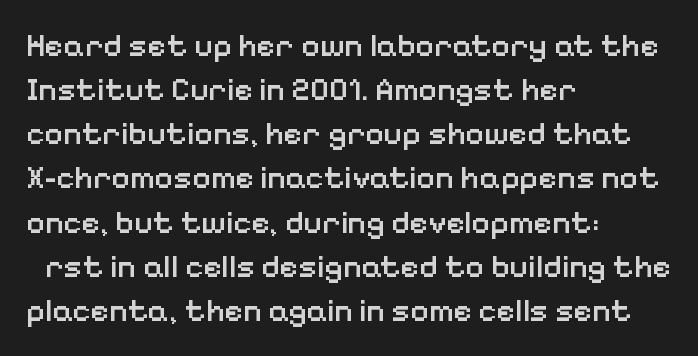
The image shows 32 px semibold sans-serif type, upright; set left-aligned, normal line spacing (1.38x), normal letter spacing, not underlined; low stroke contrast and a medium x-height.
